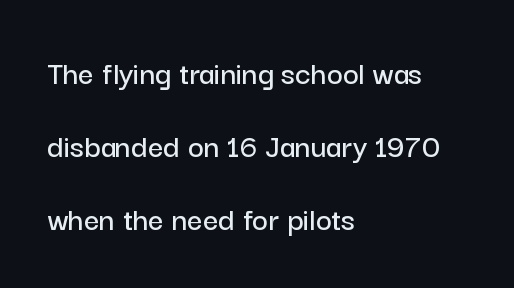
The image shows 34 px sans-serif type, upright; set left-aligned, loose line spacing (2.14x), normal letter spacing, not underlined; low stroke contrast and a medium x-height.
